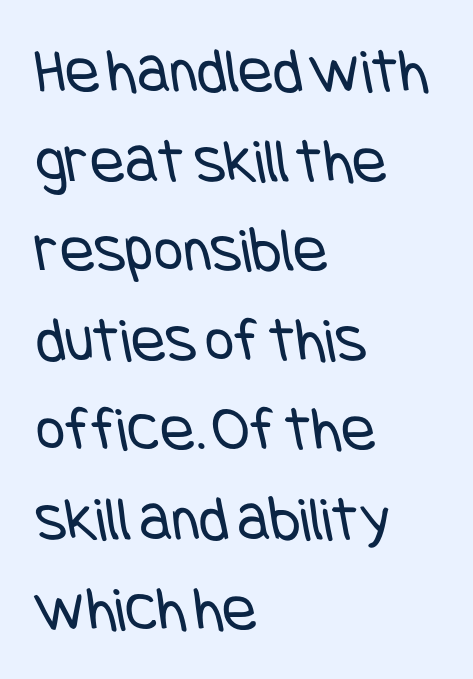
The image shows 64 px regular-weight, condensed sans-serif type; set left-aligned, normal line spacing (1.4x), normal letter spacing, not underlined; low stroke contrast and a large x-height.
